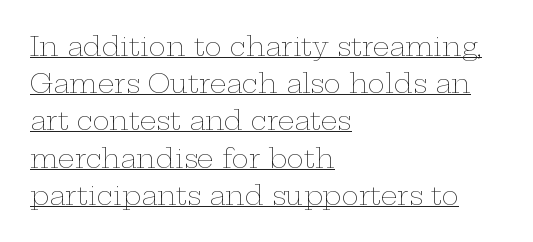
Q: Is the text bold? A: No.
Q: Is the text italic (slanted)? A: No, it is upright.
Q: Is the text underlined? A: Yes.
Q: How is the paragraph aligned? A: Left-aligned.
Q: Is the spacing between letters normal or unusually wide? A: Normal.
Q: Is the spacing between lines tight, normal or loose? A: Normal.
